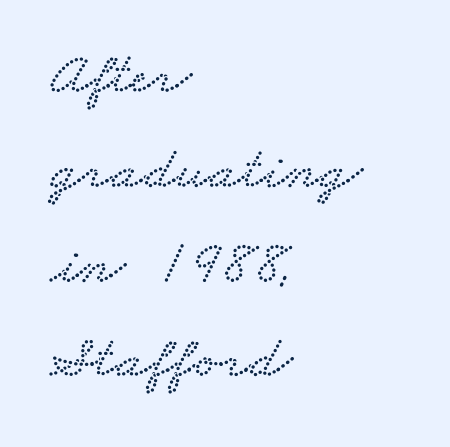
{"serif": "yes", "width": "wide", "stroke_contrast": "low", "x_height": "small", "monospaced": "no", "underline": "no", "align": "left", "line_spacing": "normal", "line_spacing_ratio": 1.58, "letter_spacing": "normal", "letter_spacing_em": 0.0, "glyph_px": 60}
